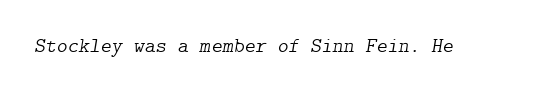
Q: Is the text bold? A: No.
Q: Is the text italic (slanted)? A: Yes, it leans right by about 9 degrees.
Q: Is the text underlined? A: No.
Q: Is the spacing between letters normal or unusually wide? A: Normal.
